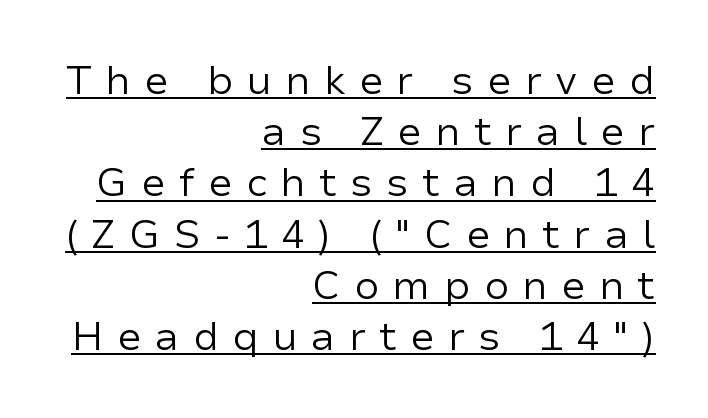
{"serif": "no", "italic": "no", "bold": "no", "weight": "regular", "width": "normal", "stroke_contrast": "low", "x_height": "medium", "monospaced": "no", "underline": "yes", "align": "right", "line_spacing": "normal", "line_spacing_ratio": 1.28, "letter_spacing": "wide", "letter_spacing_em": 0.33, "glyph_px": 40}
